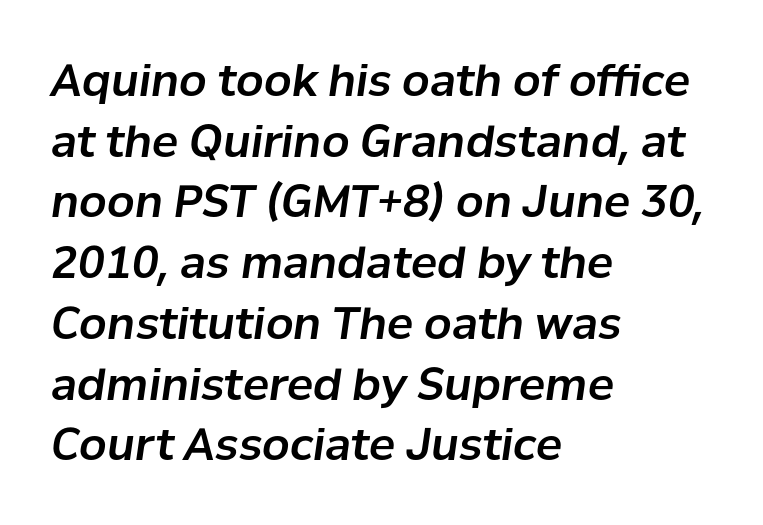
{"italic": "yes", "lean": "right", "slant_degrees": 8, "width": "normal", "stroke_contrast": "low", "x_height": "medium", "monospaced": "no", "underline": "no", "align": "left", "line_spacing": "normal", "line_spacing_ratio": 1.38, "letter_spacing": "normal", "letter_spacing_em": 0.0, "glyph_px": 44}
